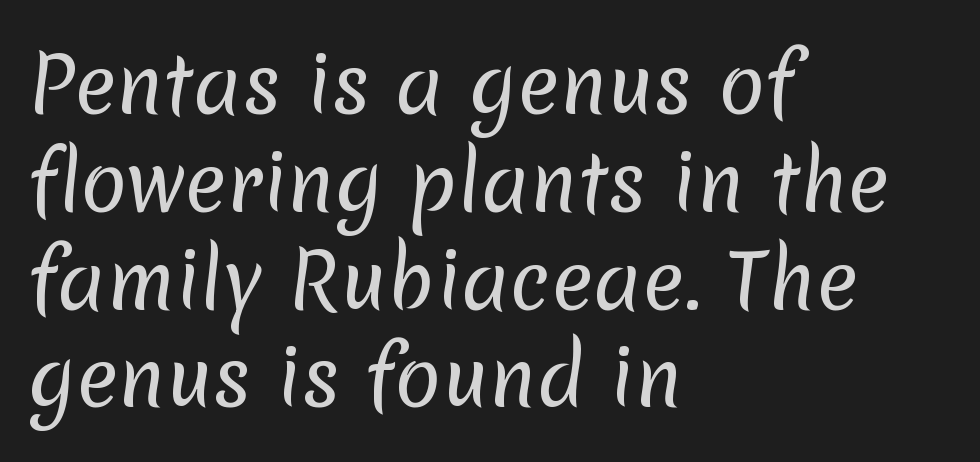
Q: Is the text bold? A: No.
Q: Is the typeface a serif or a sans-serif typeface? A: Sans-serif.
Q: Is the text underlined? A: No.
Q: How is the paragraph aligned? A: Left-aligned.
Q: Is the spacing between letters normal or unusually wide? A: Normal.
Q: Is the spacing between lines tight, normal or loose? A: Normal.
Q: Width (condensed, normal, or wide)? A: Normal.
Q: Stroke contrast? A: Low.
Q: x-height? A: Medium.
Q: Monospaced? A: No.
